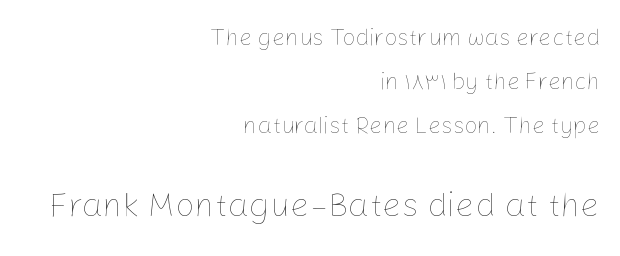
Loosely led — the rows are spread out. This is roman type, the default non-slanted kind. These lines are set flush right with a ragged left edge. Spacing verdict: proportional, widths tailored to each character.
